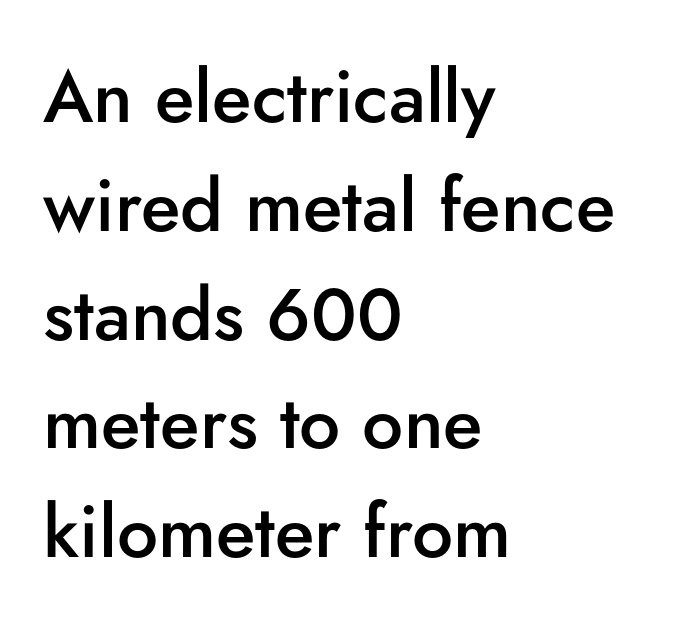
Q: Is the text bold? A: Semi-bold.
Q: Is the text italic (slanted)? A: No, it is upright.
Q: Is the typeface a serif or a sans-serif typeface? A: Sans-serif.
Q: Is the text underlined? A: No.
Q: How is the paragraph aligned? A: Left-aligned.
Q: Is the spacing between letters normal or unusually wide? A: Normal.
Q: Is the spacing between lines tight, normal or loose? A: Normal.
Q: Width (condensed, normal, or wide)? A: Normal.
Q: Stroke contrast? A: Low.
Q: x-height? A: Small.
Q: Monospaced? A: No.
